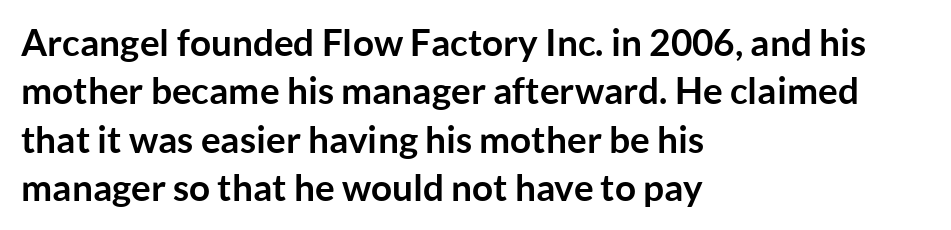
The font's upright variant was chosen for this text. Underlining? Definitely not there. Observe the ordinary spacing: letters are neighbours, not strangers. In CSS terms this would be text-align: left. Do the characters align in a grid? No, the font is proportional.
